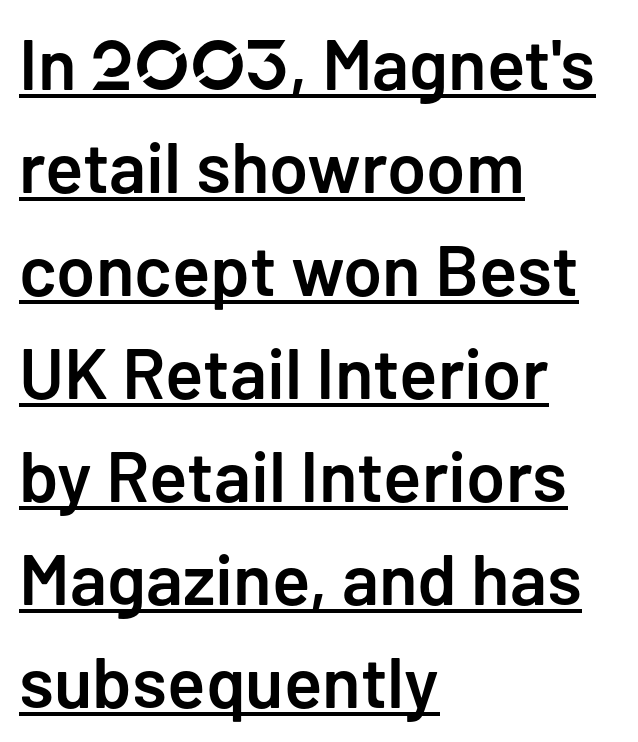
Q: Is the text bold? A: Semi-bold.
Q: Is the text italic (slanted)? A: No, it is upright.
Q: Is the typeface a serif or a sans-serif typeface? A: Sans-serif.
Q: Is the text underlined? A: Yes.
Q: How is the paragraph aligned? A: Left-aligned.
Q: Is the spacing between letters normal or unusually wide? A: Normal.
Q: Is the spacing between lines tight, normal or loose? A: Normal.
Q: Width (condensed, normal, or wide)? A: Normal.
Q: Stroke contrast? A: Low.
Q: x-height? A: Medium.
Q: Monospaced? A: No.
